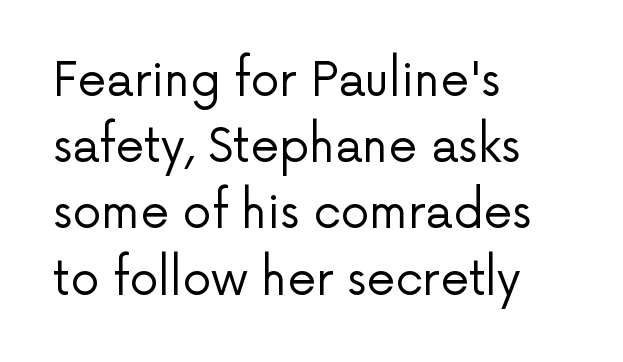
{"serif": "no", "italic": "no", "bold": "no", "weight": "regular", "width": "normal", "stroke_contrast": "low", "x_height": "medium", "monospaced": "no", "underline": "no", "align": "left", "line_spacing": "normal", "line_spacing_ratio": 1.44, "letter_spacing": "normal", "letter_spacing_em": 0.0, "glyph_px": 46}
